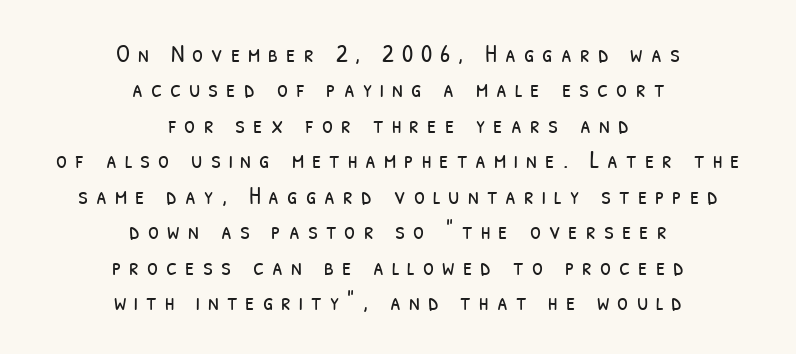
How would I describe the line gaps? Plain and ordinary. Stroke thickness stays within the range of a standard reading face or lighter. Underline: absent. A student would call this center alignment; a typographer would say set centered.
